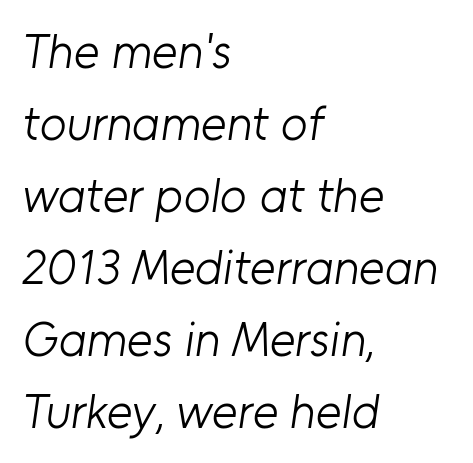
Q: Is the text bold? A: No.
Q: Is the typeface a serif or a sans-serif typeface? A: Sans-serif.
Q: Is the text underlined? A: No.
Q: How is the paragraph aligned? A: Left-aligned.
Q: Is the spacing between letters normal or unusually wide? A: Normal.
Q: Is the spacing between lines tight, normal or loose? A: Normal.
Q: Width (condensed, normal, or wide)? A: Normal.
Q: Stroke contrast? A: Low.
Q: x-height? A: Medium.
Q: Monospaced? A: No.
